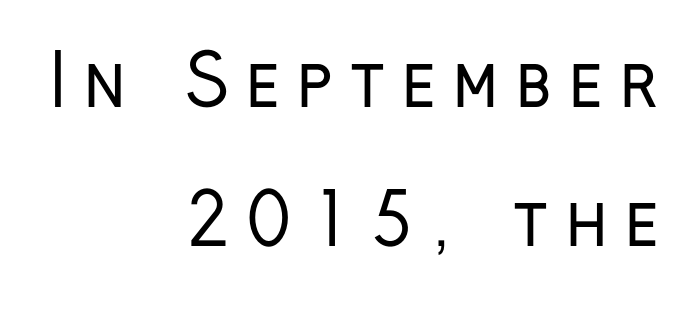
{"serif": "no", "italic": "no", "bold": "no", "weight": "regular", "width": "condensed", "stroke_contrast": "low", "x_height": "medium", "monospaced": "no", "underline": "no", "align": "right", "line_spacing": "loose", "line_spacing_ratio": 1.96, "letter_spacing": "wide", "letter_spacing_em": 0.22, "glyph_px": 71}
